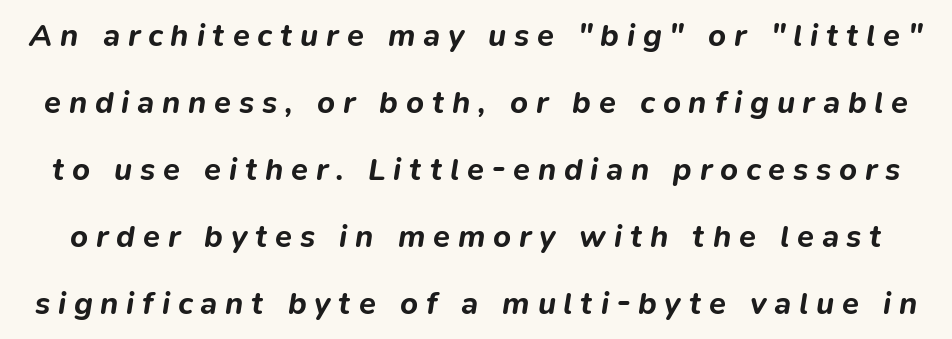
Each glyph is drawn with heavy, bold strokes. How are the letters spaced? Widely, with obvious added tracking. Does the leading feel generous? Absolutely, it's lavish. The text carries the slant typical of an italic or oblique font.
